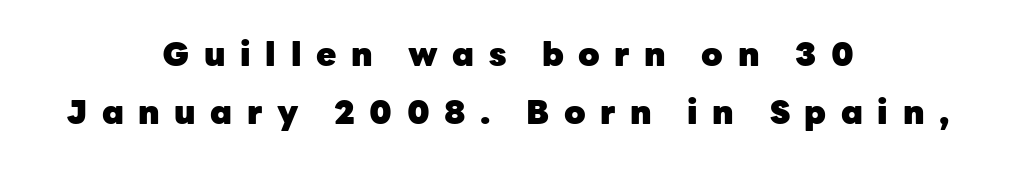
{"serif": "no", "italic": "no", "bold": "yes", "weight": "heavy", "width": "normal", "stroke_contrast": "low", "x_height": "medium", "monospaced": "no", "underline": "no", "align": "center", "line_spacing_ratio": 1.75, "letter_spacing": "wide", "letter_spacing_em": 0.44, "glyph_px": 33}
